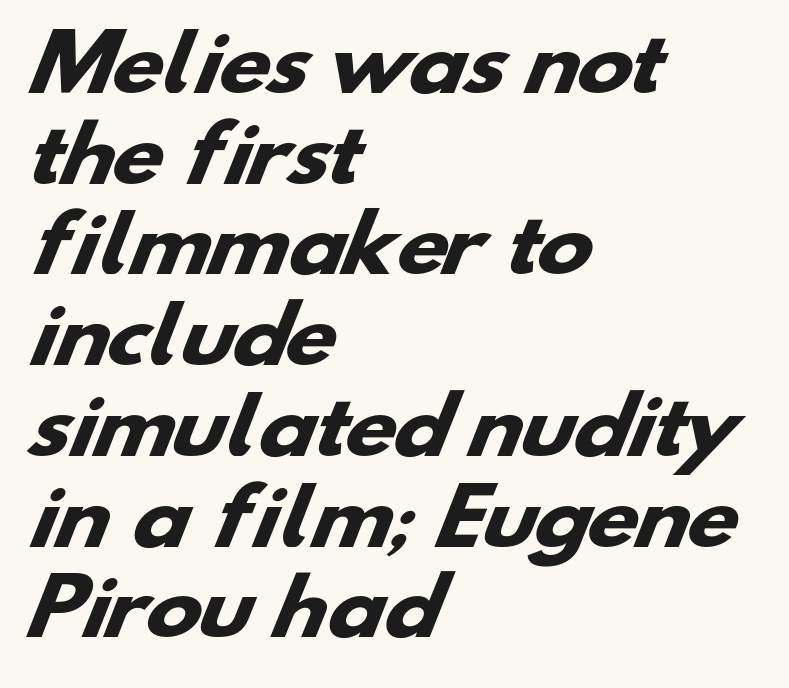
Q: Is the text bold? A: Yes.
Q: Is the typeface a serif or a sans-serif typeface? A: Sans-serif.
Q: Is the text underlined? A: No.
Q: How is the paragraph aligned? A: Left-aligned.
Q: Is the spacing between letters normal or unusually wide? A: Normal.
Q: Width (condensed, normal, or wide)? A: Wide.
Q: Stroke contrast? A: Low.
Q: x-height? A: Small.
Q: Monospaced? A: No.
